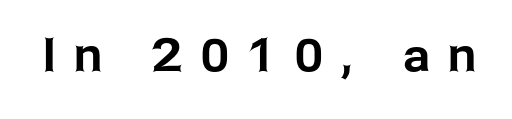
This sample uses expanded letter spacing, leaving extra air between glyphs. The typeface chosen for these lines omits serifs. Honestly, there is no underline to notice here at all. Notice how the stems are strictly vertical — no italics here. The rendering uses natural spacing where letterforms have individual widths.
